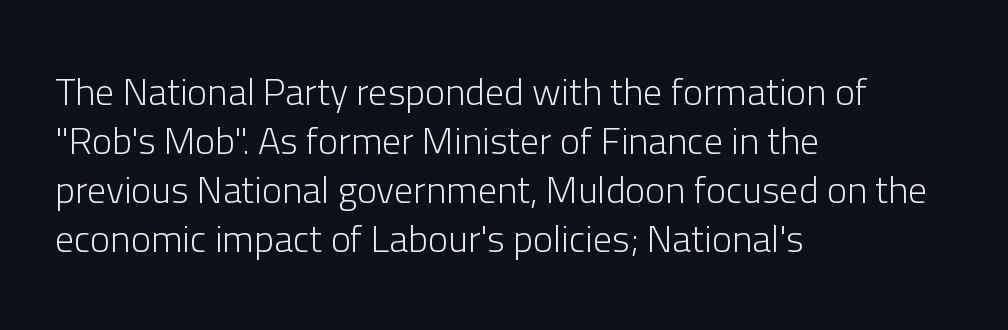
{"serif": "no", "italic": "no", "bold": "no", "weight": "light", "width": "normal", "stroke_contrast": "low", "x_height": "medium", "monospaced": "no", "underline": "no", "align": "left", "line_spacing": "normal", "line_spacing_ratio": 1.29, "letter_spacing": "normal", "letter_spacing_em": 0.0, "glyph_px": 38}
